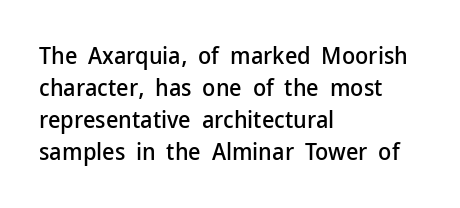
{"italic": "no", "underline": "no", "align": "left", "line_spacing": "normal", "line_spacing_ratio": 1.34, "letter_spacing": "normal", "letter_spacing_em": 0.0, "glyph_px": 24}
